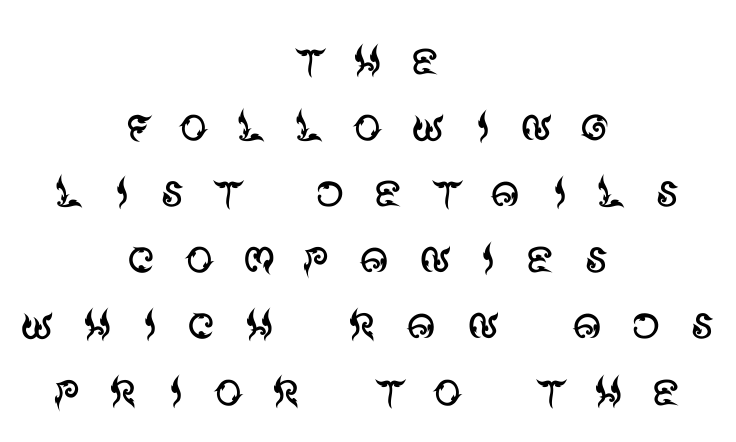
Q: Is the text bold? A: No.
Q: Is the text italic (slanted)? A: No, it is upright.
Q: Is the typeface a serif or a sans-serif typeface? A: Sans-serif.
Q: Is the text underlined? A: No.
Q: How is the paragraph aligned? A: Centered.
Q: Is the spacing between letters normal or unusually wide? A: Unusually wide.
Q: Is the spacing between lines tight, normal or loose? A: Tight.
Q: Width (condensed, normal, or wide)? A: Normal.
Q: Stroke contrast? A: Medium.
Q: x-height? A: Large.
Q: Monospaced? A: No.
